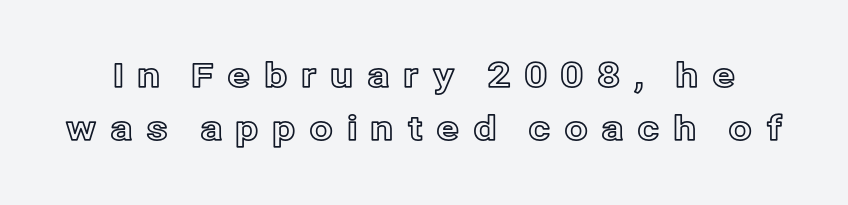
Q: Is the text italic (slanted)? A: No, it is upright.
Q: Is the text underlined? A: No.
Q: Is the spacing between letters normal or unusually wide? A: Unusually wide.
Q: Is the spacing between lines tight, normal or loose? A: Normal.
Q: Width (condensed, normal, or wide)? A: Normal.
Q: x-height? A: Medium.
Q: Monospaced? A: No.
